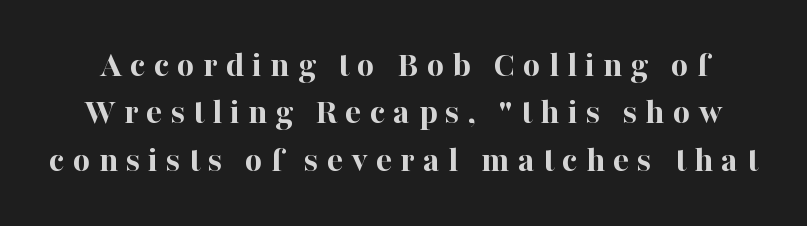
This sample uses expanded letter spacing, leaving extra air between glyphs. Serifs: yes, visible at the terminals of the letterforms. Vertical strokes here are truly vertical. A typesetter would call this proportional, since set widths differ per character.
